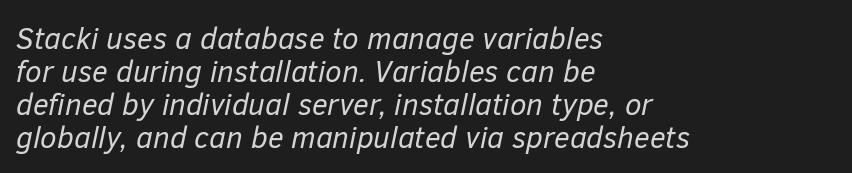
Q: Is the text bold? A: No.
Q: Is the text italic (slanted)? A: Yes, it leans right by about 12 degrees.
Q: Is the text underlined? A: No.
Q: How is the paragraph aligned? A: Left-aligned.
Q: Is the spacing between letters normal or unusually wide? A: Normal.
Q: Is the spacing between lines tight, normal or loose? A: Tight.
Q: Width (condensed, normal, or wide)? A: Normal.
Q: Stroke contrast? A: Low.
Q: x-height? A: Medium.
Q: Monospaced? A: No.
